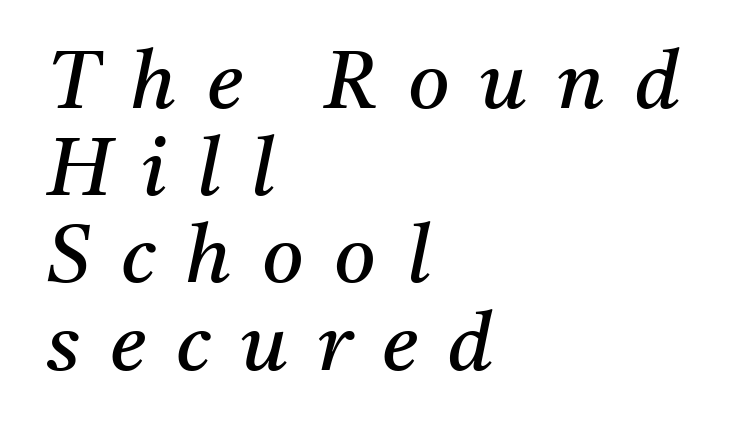
The lettering tilts uniformly, giving the passage an italic look. Here the designer chose a conventional face with non-uniform glyph widths. Every row of glyphs begins at an identical x-position on the left. Think standard paragraph weight, or any step lighter than that. The face used here is rendered with a markedly widened letterfit. Yep, those are serifs on the letters.
